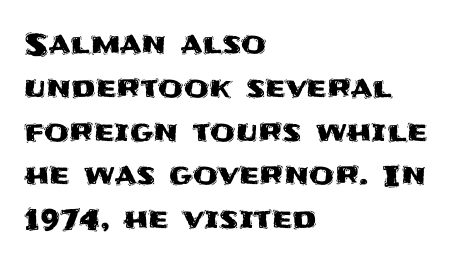
The image shows 29 px sans-serif type, upright; set left-aligned, normal line spacing (1.51x), normal letter spacing, not underlined; medium stroke contrast and a large x-height.
